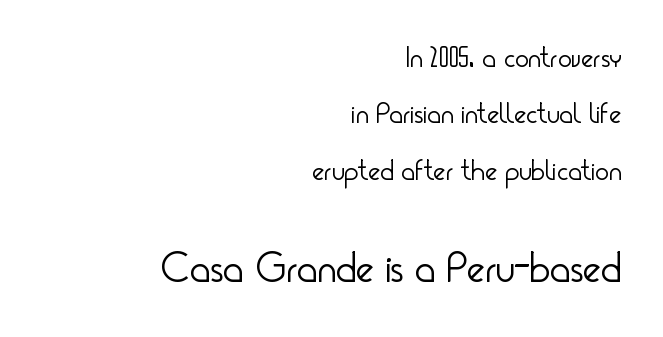
{"serif": "no", "italic": "no", "bold": "no", "weight": "light", "width": "condensed", "stroke_contrast": "low", "x_height": "small", "monospaced": "no", "underline": "no", "align": "right", "line_spacing": "loose", "line_spacing_ratio": 1.94, "letter_spacing": "normal", "letter_spacing_em": 0.0, "larger_block": "second", "size_ratio": 1.48, "glyph_px": 43}
